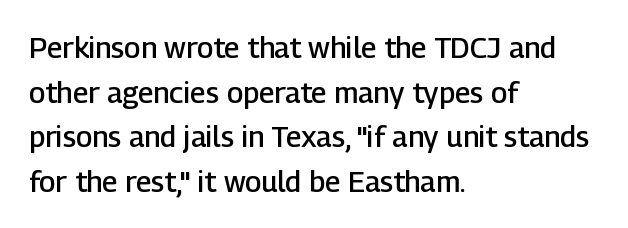
The setting favours the left margin, as ordinary paragraphs usually do. Interline gaps are of average width in this sample. This sample uses a sans-serif face. Each row of text sits above clean, open space. Stems and bowls a touch heavier than normal — semibold. Standard letterfit; no display-style spreading of the glyphs.
